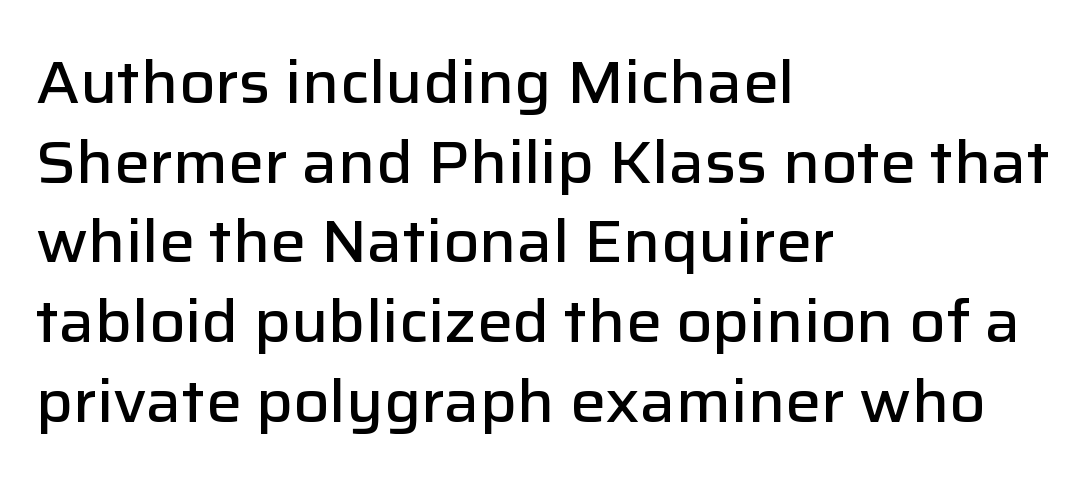
The image shows 59 px semibold sans-serif type, upright; set left-aligned, normal line spacing (1.35x), normal letter spacing, not underlined; low stroke contrast and a medium x-height.
